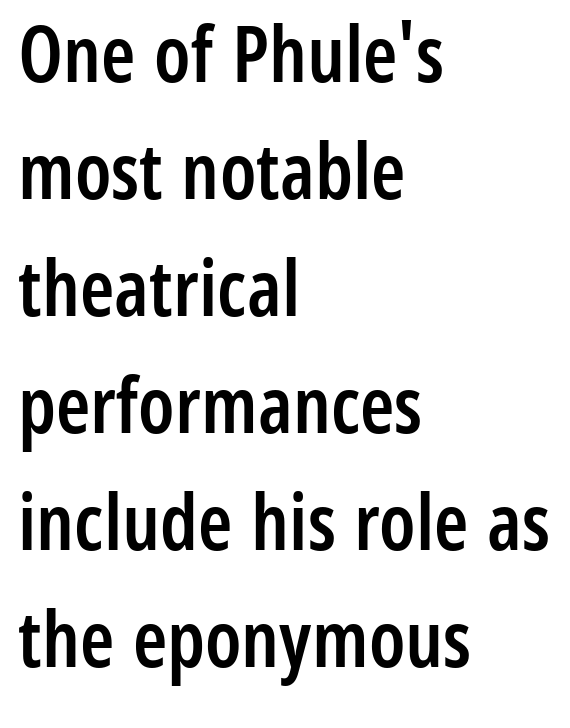
{"serif": "no", "italic": "no", "bold": "semi", "weight": "semibold", "width": "condensed", "stroke_contrast": "low", "x_height": "medium", "monospaced": "no", "underline": "no", "align": "left", "line_spacing": "normal", "line_spacing_ratio": 1.5, "letter_spacing": "normal", "letter_spacing_em": 0.0, "glyph_px": 78}
